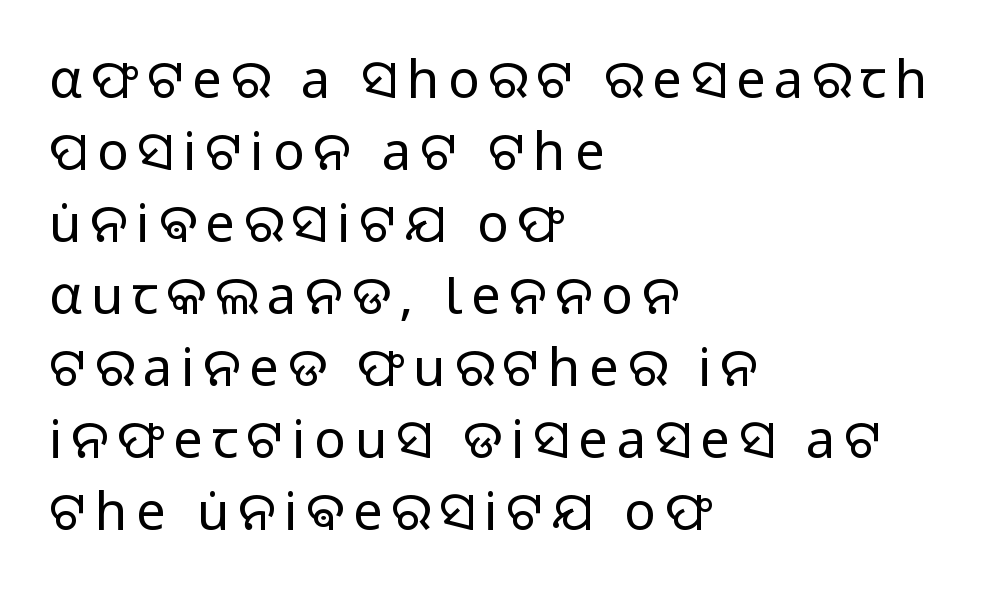
The image shows 53 px regular-weight sans-serif type, upright; set left-aligned, normal line spacing (1.36x), not underlined; low stroke contrast and a medium x-height.
